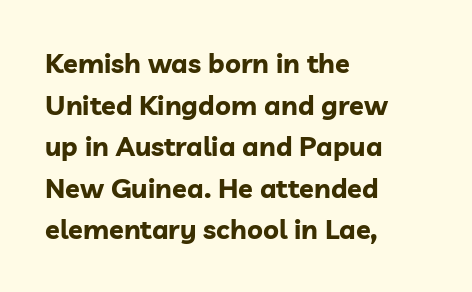
This sample keeps an unexceptional amount of space between lines. Which margin do the lines hug? The left one — the right edge is uneven. The specimen omits any rule beneath the text block's lines. Students, note that the glyphs here touch the page at normal intervals. This is heavy type, rendered in bold.
